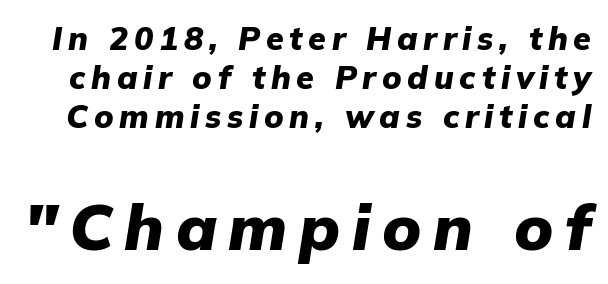
The axis of the letterforms is tilted away from vertical. Bold? Absolutely — the strokes are thick and heavy. Reading top to bottom, the characters get bigger at the block break. The gap between lines stays unmarked. Note the varied advance widths — an 'i' is clearly narrower than an 'm'.
